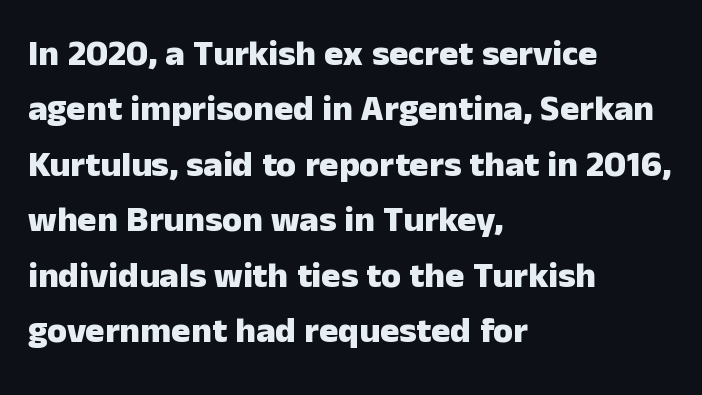
Q: Is the text bold? A: Yes.
Q: Is the text italic (slanted)? A: No, it is upright.
Q: Is the typeface a serif or a sans-serif typeface? A: Sans-serif.
Q: Is the text underlined? A: No.
Q: How is the paragraph aligned? A: Left-aligned.
Q: Is the spacing between letters normal or unusually wide? A: Normal.
Q: Is the spacing between lines tight, normal or loose? A: Normal.
Q: Width (condensed, normal, or wide)? A: Normal.
Q: Stroke contrast? A: Low.
Q: x-height? A: Medium.
Q: Monospaced? A: No.
